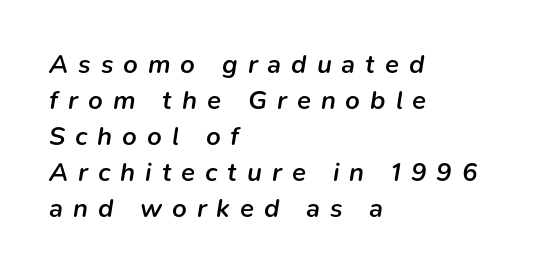
Q: Is the text bold? A: Semi-bold.
Q: Is the text italic (slanted)? A: Yes, it leans right by about 9 degrees.
Q: Is the text underlined? A: No.
Q: How is the paragraph aligned? A: Left-aligned.
Q: Is the spacing between letters normal or unusually wide? A: Unusually wide.
Q: Is the spacing between lines tight, normal or loose? A: Normal.
